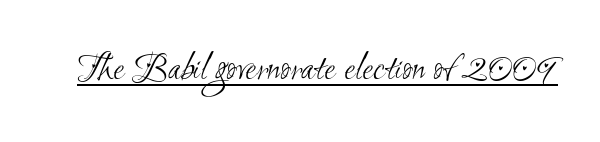
The image shows 40 px light, condensed sans-serif type; set normal letter spacing, underlined; medium stroke contrast and a small x-height.
